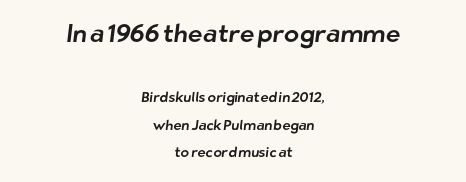
These two chunks differ in scale, with the top chunk taking the larger measure. The gap between lines stays unmarked. This rendering leaves character spacing at its baseline value. In CSS terms this would be text-align: center. The rendering uses a large line-height, opening up the rows.
